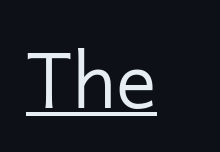
The image shows 76 px regular-weight sans-serif type, upright; set normal letter spacing, underlined; low stroke contrast and a medium x-height.
